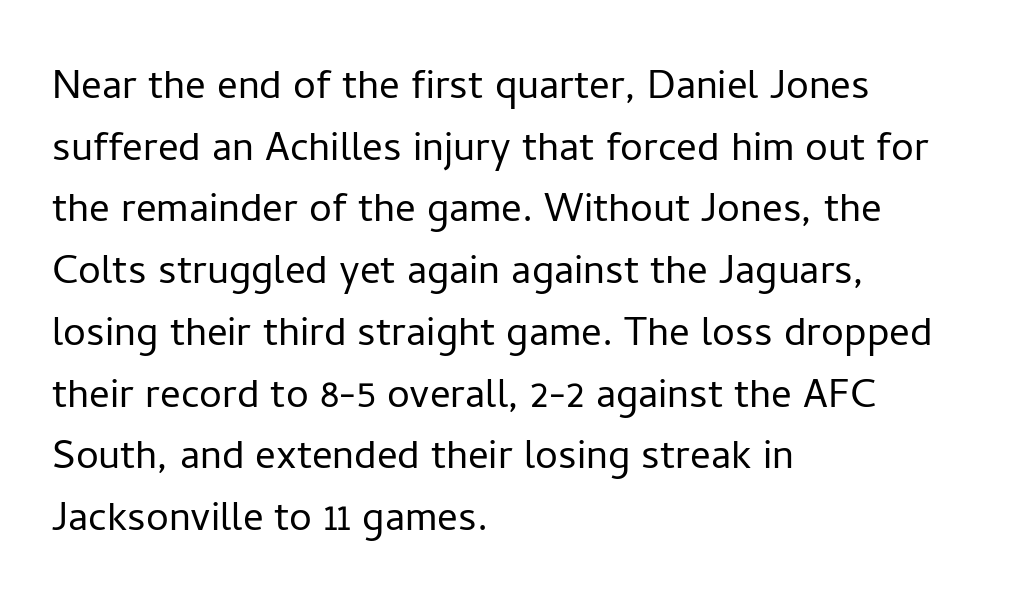
{"serif": "no", "italic": "no", "bold": "no", "weight": "light", "width": "normal", "stroke_contrast": "low", "x_height": "medium", "monospaced": "no", "underline": "no", "align": "left", "line_spacing_ratio": 1.21, "letter_spacing": "normal", "letter_spacing_em": 0.0, "glyph_px": 51}
